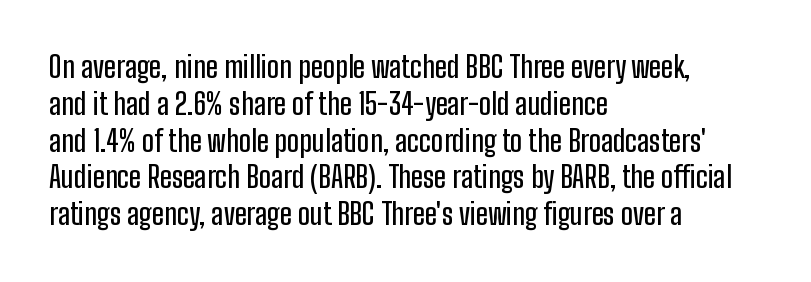
The image shows 29 px condensed sans-serif type, upright; set left-aligned, normal line spacing (1.27x), normal letter spacing, not underlined; low stroke contrast and a medium x-height.
